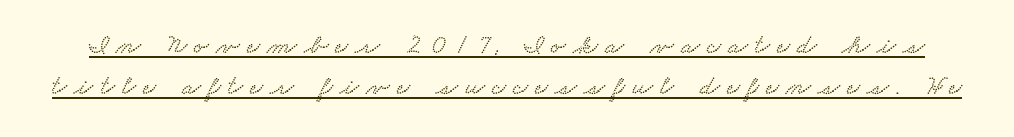
The image shows 28 px wide serif type; set normal line spacing (1.47x), unusually wide letter spacing (+0.26 em), underlined; low stroke contrast and a small x-height.
